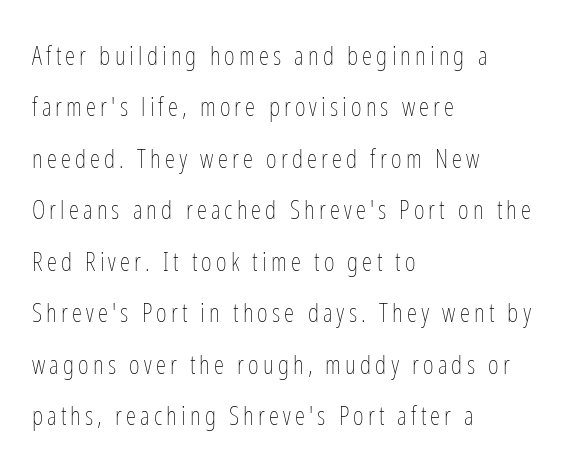
Stroke mass is kept to a normal reading level or below. If you drew a line through each stem, it would be perfectly vertical. Letters rest on an invisible, unmarked baseline. The block of text is sparse from top to bottom, with ample space between rows. The rendering anchors every line to the left-hand side.
